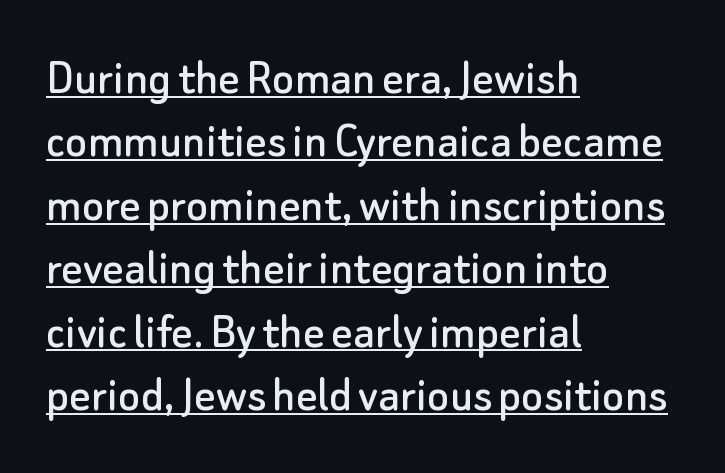
{"serif": "no", "italic": "no", "width": "normal", "stroke_contrast": "low", "x_height": "small", "monospaced": "no", "underline": "yes", "align": "left", "line_spacing_ratio": 1.22, "letter_spacing": "normal", "letter_spacing_em": 0.0, "glyph_px": 52}
